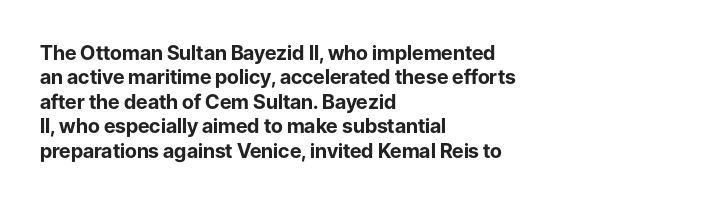
In terms of weight, the rendering is a true, heavy bold. In CSS terms this would be text-align: left. This rendering leaves character spacing at its baseline value. Honestly, there is no underline to notice here at all. The typography opts for an upright posture over an oblique one.
